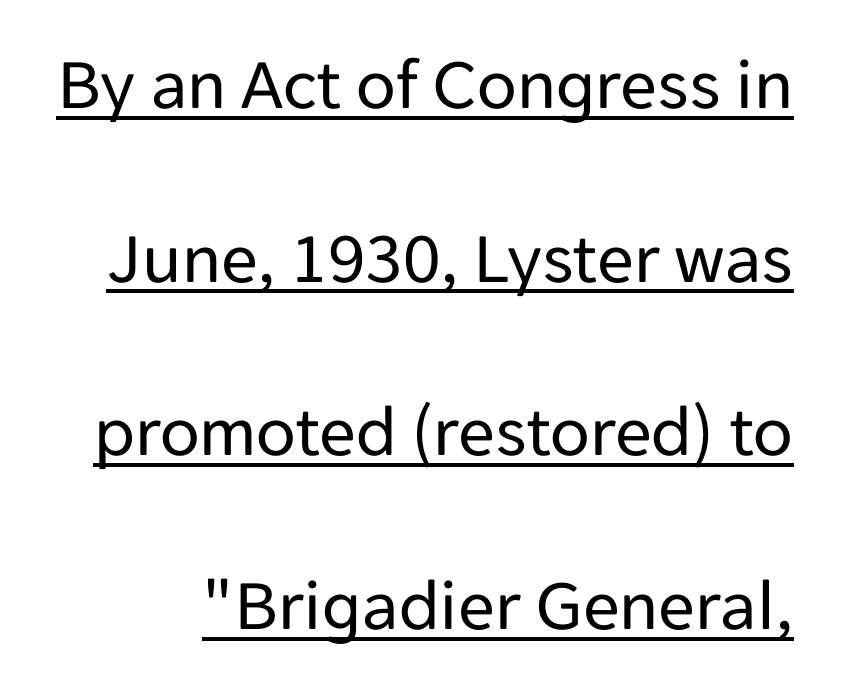
{"serif": "no", "italic": "no", "bold": "no", "weight": "regular", "width": "normal", "stroke_contrast": "low", "x_height": "medium", "monospaced": "no", "underline": "yes", "line_spacing": "loose", "line_spacing_ratio": 2.38, "letter_spacing": "normal", "letter_spacing_em": 0.0, "glyph_px": 73}
